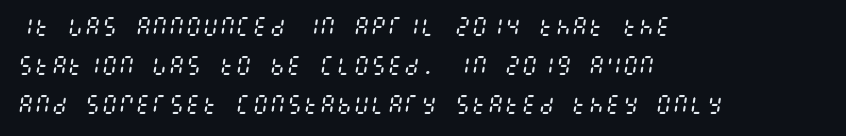
Q: Is the text bold? A: No.
Q: Is the text italic (slanted)? A: Yes, it leans right by about 8 degrees.
Q: Is the text underlined? A: No.
Q: How is the paragraph aligned? A: Left-aligned.
Q: Is the spacing between letters normal or unusually wide? A: Normal.
